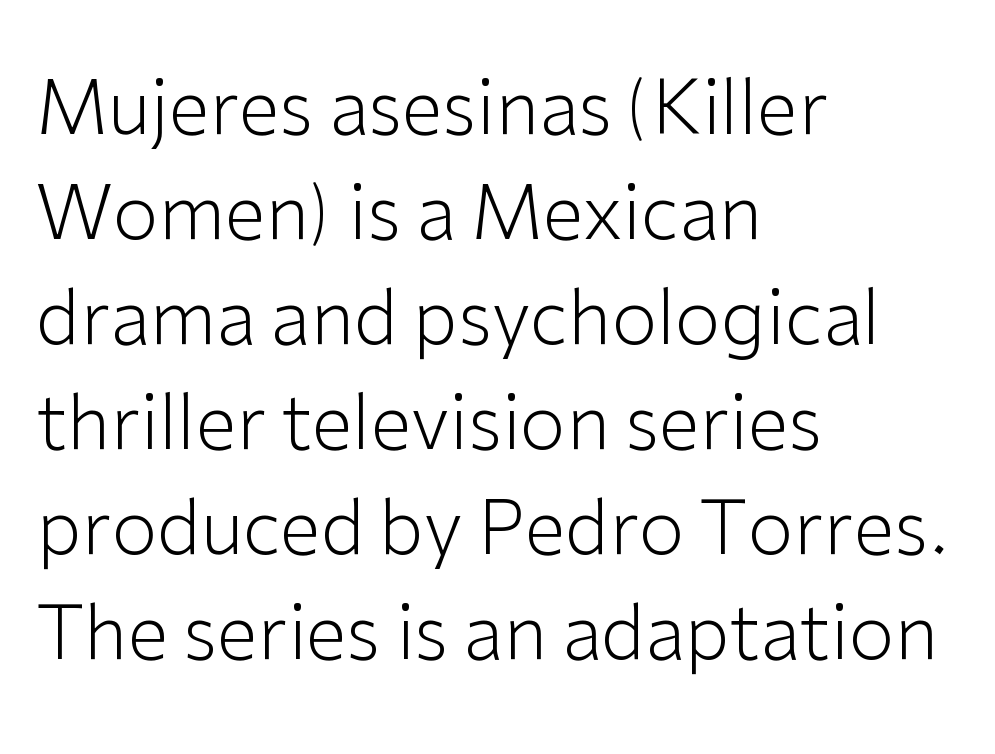
Q: Is the text bold? A: No.
Q: Is the text italic (slanted)? A: No, it is upright.
Q: Is the typeface a serif or a sans-serif typeface? A: Sans-serif.
Q: Is the text underlined? A: No.
Q: How is the paragraph aligned? A: Left-aligned.
Q: Is the spacing between letters normal or unusually wide? A: Normal.
Q: Is the spacing between lines tight, normal or loose? A: Normal.
Q: Width (condensed, normal, or wide)? A: Normal.
Q: Stroke contrast? A: Low.
Q: x-height? A: Medium.
Q: Monospaced? A: No.
